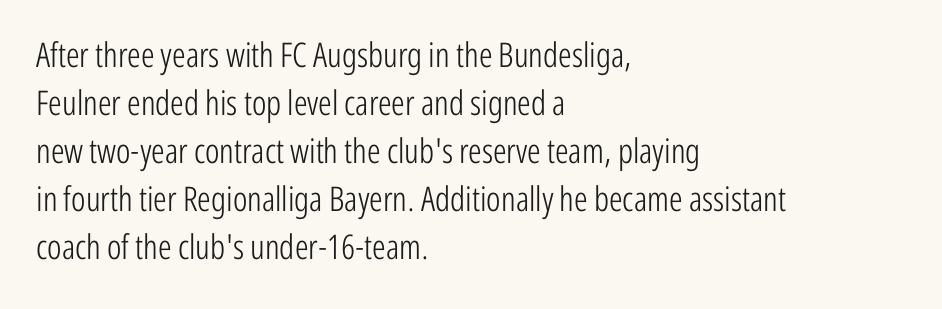
This sample is left-justified, so line endings fall wherever the words run out. Words float on clear page, feet unadorned. Nothing unusual about the tracking: characters are spaced as the font intends. A typesetter would call this proportional, since set widths differ per character. The text was rendered using a sans face with plain stroke endings.
